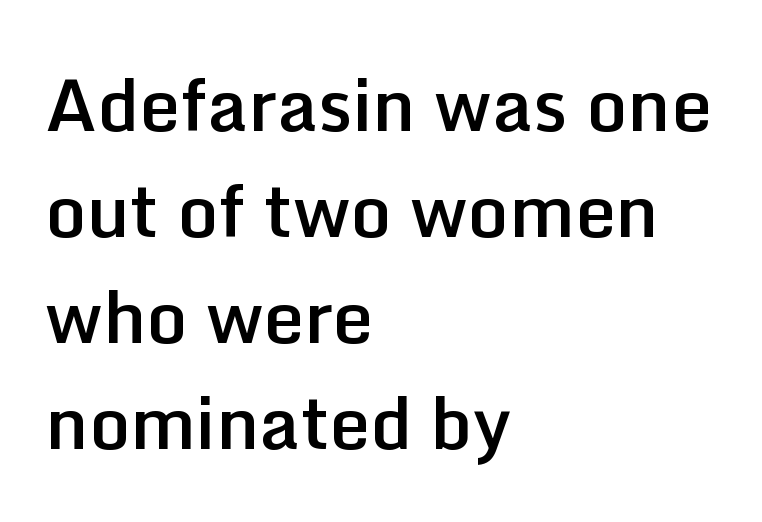
The image shows 72 px semibold sans-serif type, upright; set left-aligned, normal line spacing (1.47x), normal letter spacing, not underlined; low stroke contrast and a medium x-height.
